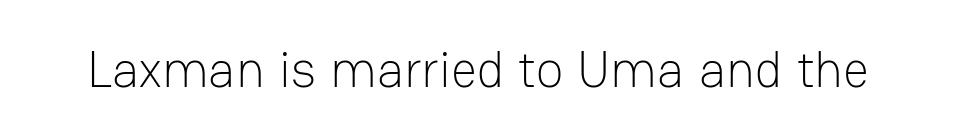
The image shows 51 px light sans-serif type, upright; set normal letter spacing, not underlined; low stroke contrast and a medium x-height.
